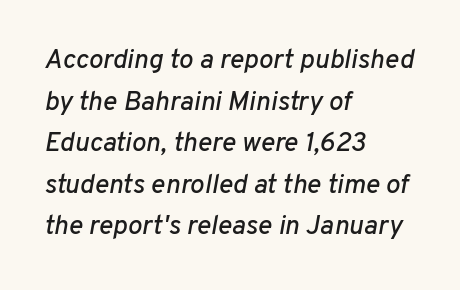
Q: Is the text italic (slanted)? A: Yes, it leans right by about 10 degrees.
Q: Is the text underlined? A: No.
Q: How is the paragraph aligned? A: Left-aligned.
Q: Is the spacing between letters normal or unusually wide? A: Normal.
Q: Is the spacing between lines tight, normal or loose? A: Normal.
